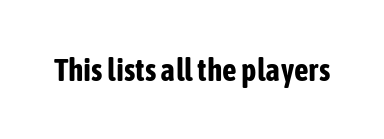
The image shows 32 px bold, condensed sans-serif type, upright; set normal letter spacing, not underlined; low stroke contrast and a medium x-height.
